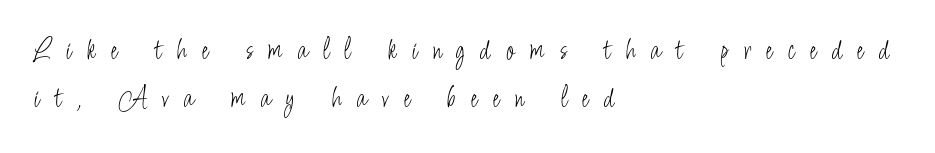
Q: Is the text bold? A: No.
Q: Is the text italic (slanted)? A: Yes.
Q: Is the typeface a serif or a sans-serif typeface? A: Sans-serif.
Q: Is the text underlined? A: No.
Q: How is the paragraph aligned? A: Left-aligned.
Q: Is the spacing between letters normal or unusually wide? A: Unusually wide.
Q: Is the spacing between lines tight, normal or loose? A: Normal.
Q: Width (condensed, normal, or wide)? A: Condensed.
Q: Stroke contrast? A: Low.
Q: x-height? A: Small.
Q: Monospaced? A: No.
